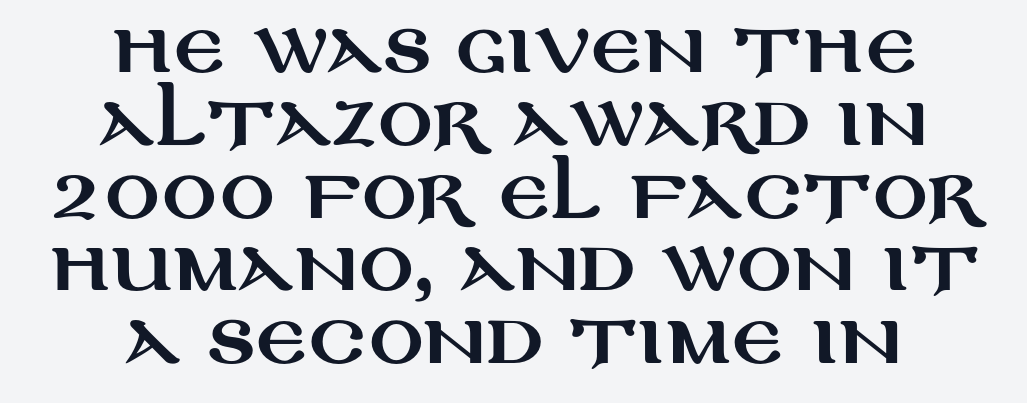
The image shows 68 px wide sans-serif type, upright; set centered, tight line spacing (1.07x), normal letter spacing, not underlined; medium stroke contrast and a large x-height.
